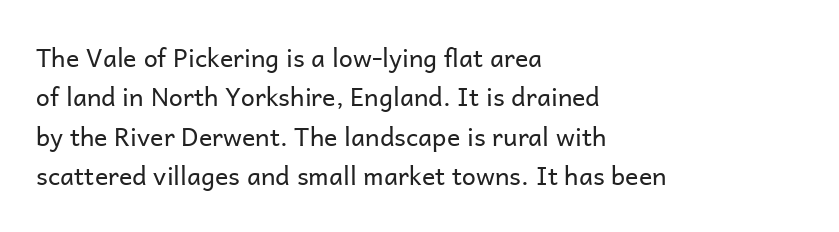
Q: Is the text bold? A: No.
Q: Is the text italic (slanted)? A: No, it is upright.
Q: Is the text underlined? A: No.
Q: How is the paragraph aligned? A: Left-aligned.
Q: Is the spacing between letters normal or unusually wide? A: Normal.
Q: Is the spacing between lines tight, normal or loose? A: Normal.
